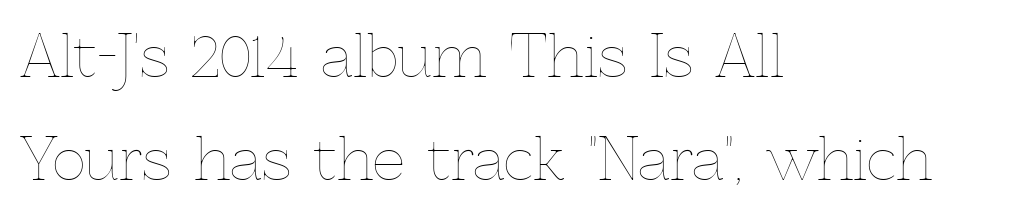
{"italic": "no", "bold": "no", "weight": "thin", "width": "normal", "x_height": "medium", "monospaced": "no", "underline": "no", "align": "left", "line_spacing_ratio": 1.8, "letter_spacing": "normal", "letter_spacing_em": 0.0, "glyph_px": 57}
